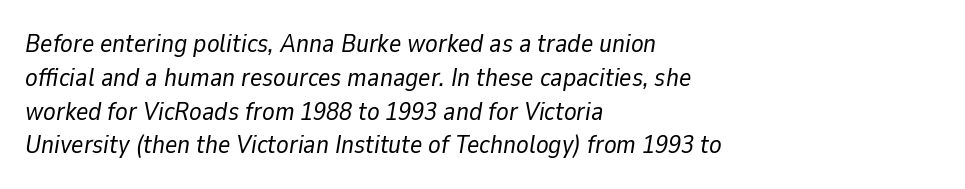
There is no visible air inserted between adjacent glyphs. The axis of the letterforms is tilted away from vertical. The block of text has a typical density, with ordinary space between rows. The typesetting does not lean heavy: it is not bold. Caption: multi-line text, flush left, ragged right.
